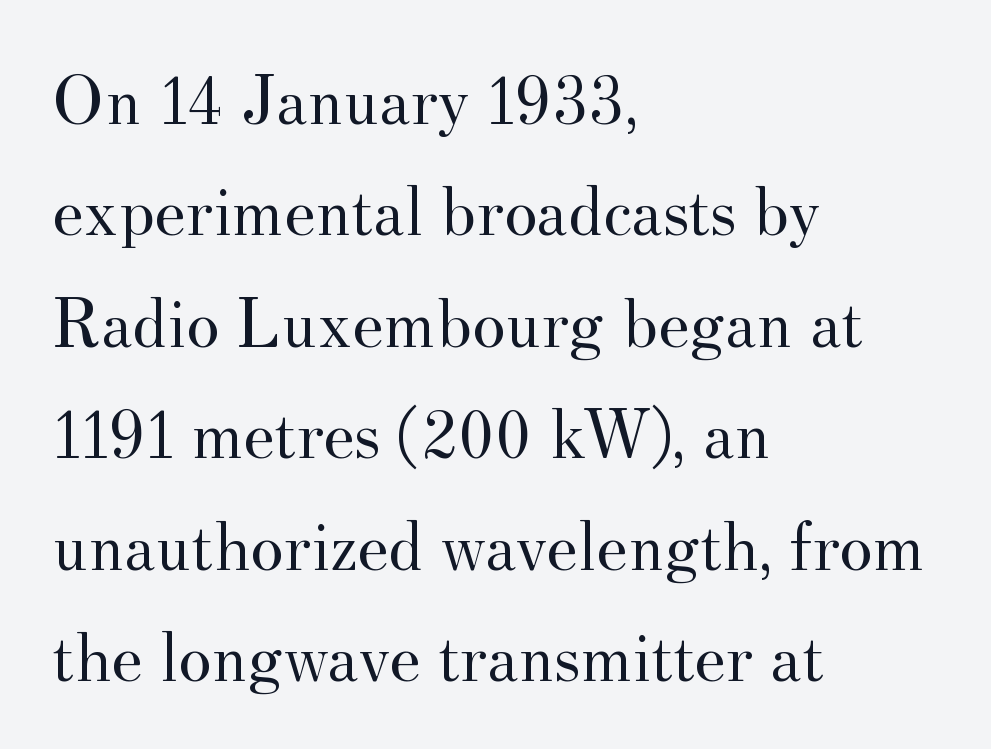
{"serif": "yes", "italic": "no", "bold": "no", "weight": "regular", "width": "normal", "stroke_contrast": "medium", "x_height": "small", "monospaced": "no", "underline": "no", "align": "left", "line_spacing": "normal", "line_spacing_ratio": 1.57, "letter_spacing": "normal", "letter_spacing_em": 0.0, "glyph_px": 71}
